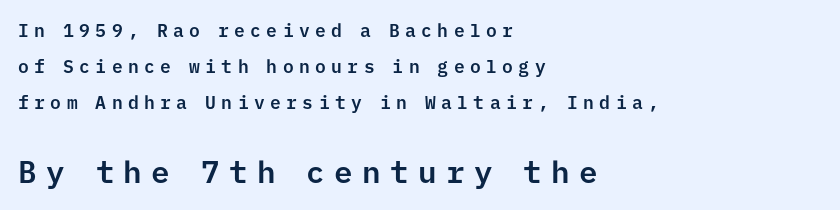
{"serif": "no", "italic": "no", "width": "normal", "stroke_contrast": "low", "x_height": "medium", "monospaced": "yes", "underline": "no", "align": "left", "line_spacing": "loose", "line_spacing_ratio": 2.0, "letter_spacing": "wide", "letter_spacing_em": 0.3, "larger_block": "second", "size_ratio": 1.72, "glyph_px": 31}
